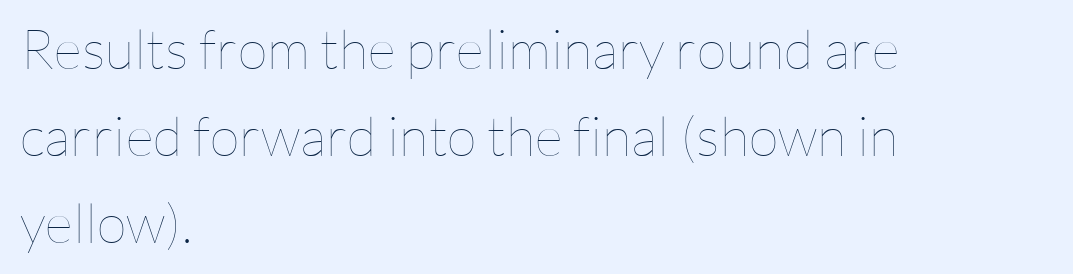
Q: Is the text bold? A: No.
Q: Is the text italic (slanted)? A: No, it is upright.
Q: Is the text underlined? A: No.
Q: How is the paragraph aligned? A: Left-aligned.
Q: Is the spacing between letters normal or unusually wide? A: Normal.
Q: Is the spacing between lines tight, normal or loose? A: Normal.
Q: Width (condensed, normal, or wide)? A: Normal.
Q: Stroke contrast? A: Low.
Q: x-height? A: Medium.
Q: Monospaced? A: No.
